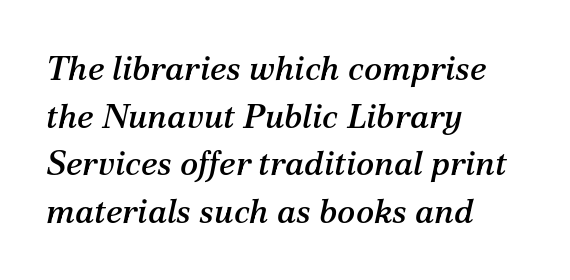
The image shows 34 px serif type, italic (leaning right); set left-aligned, normal line spacing (1.4x), normal letter spacing, not underlined; medium stroke contrast and a medium x-height.
